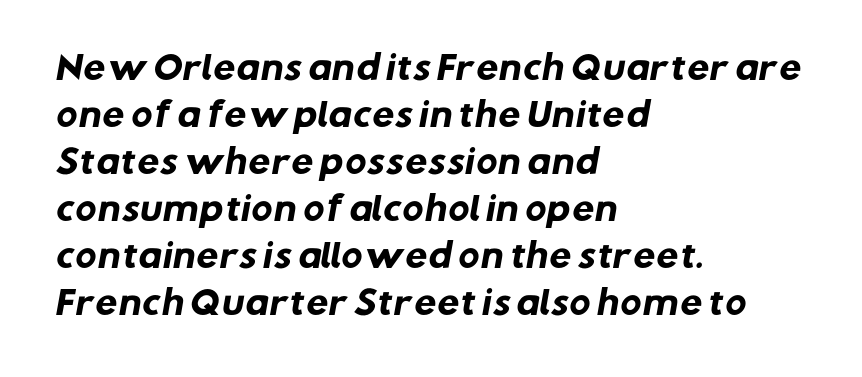
The image shows 32 px heavy sans-serif type; set left-aligned, normal line spacing (1.47x), normal letter spacing, not underlined; low stroke contrast and a medium x-height.
